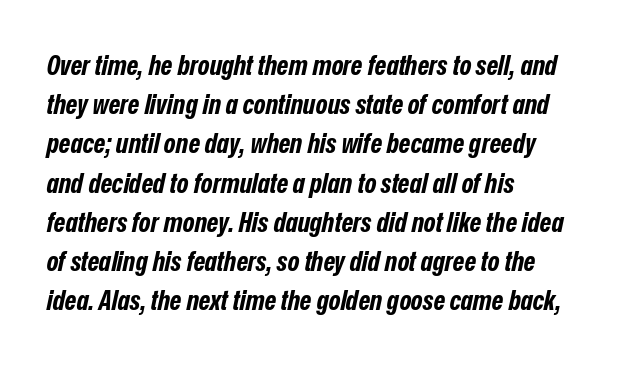
Q: Is the text bold? A: Yes.
Q: Is the text italic (slanted)? A: Yes, it leans right by about 12 degrees.
Q: Is the text underlined? A: No.
Q: How is the paragraph aligned? A: Left-aligned.
Q: Is the spacing between letters normal or unusually wide? A: Normal.
Q: Is the spacing between lines tight, normal or loose? A: Normal.
Q: Width (condensed, normal, or wide)? A: Condensed.
Q: Stroke contrast? A: Low.
Q: x-height? A: Medium.
Q: Monospaced? A: No.
